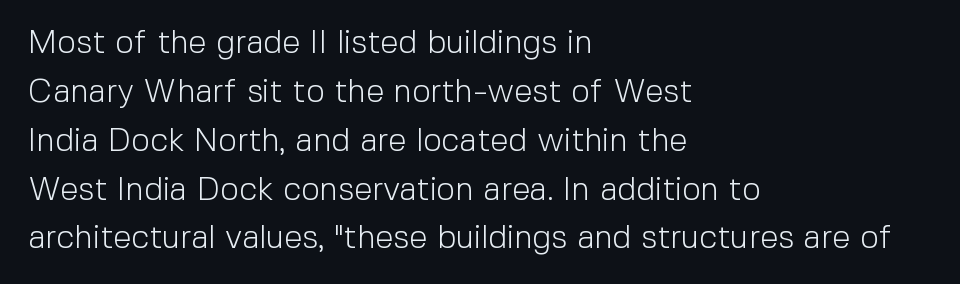
Q: Is the text bold? A: No.
Q: Is the text italic (slanted)? A: No, it is upright.
Q: Is the typeface a serif or a sans-serif typeface? A: Sans-serif.
Q: Is the text underlined? A: No.
Q: How is the paragraph aligned? A: Left-aligned.
Q: Is the spacing between letters normal or unusually wide? A: Normal.
Q: Is the spacing between lines tight, normal or loose? A: Normal.
Q: Width (condensed, normal, or wide)? A: Normal.
Q: x-height? A: Medium.
Q: Monospaced? A: No.
